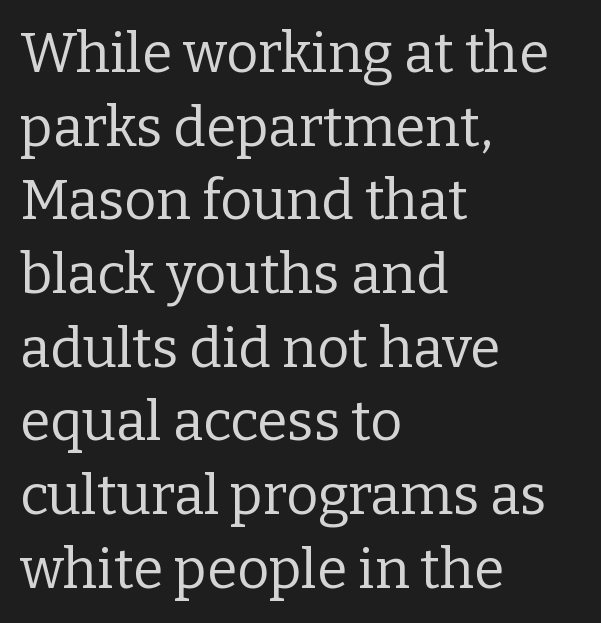
Q: Is the text bold? A: No.
Q: Is the text italic (slanted)? A: No, it is upright.
Q: Is the typeface a serif or a sans-serif typeface? A: Serif.
Q: Is the text underlined? A: No.
Q: How is the paragraph aligned? A: Left-aligned.
Q: Is the spacing between letters normal or unusually wide? A: Normal.
Q: Is the spacing between lines tight, normal or loose? A: Normal.
Q: Width (condensed, normal, or wide)? A: Normal.
Q: Stroke contrast? A: Low.
Q: x-height? A: Medium.
Q: Monospaced? A: No.
